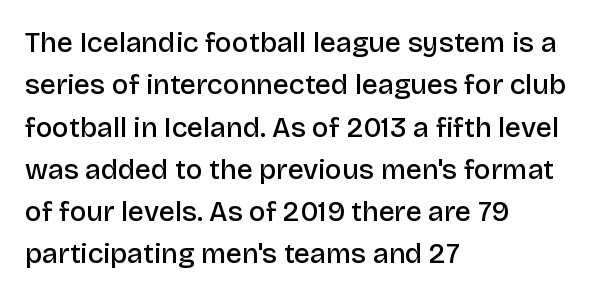
The image shows 28 px semibold sans-serif type, upright; set left-aligned, normal line spacing (1.51x), normal letter spacing, not underlined; low stroke contrast and a large x-height.
